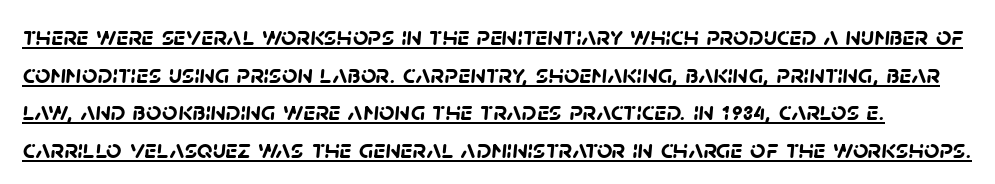
{"bold": "yes", "underline": "yes", "line_spacing": "normal", "line_spacing_ratio": 1.39, "letter_spacing": "normal", "letter_spacing_em": 0.0, "glyph_px": 27}
